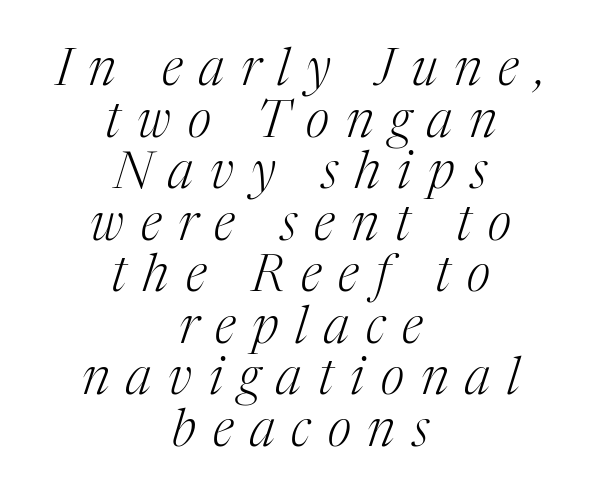
{"serif": "yes", "italic": "yes", "lean": "right", "slant_degrees": 17, "bold": "no", "weight": "light", "width": "normal", "stroke_contrast": "medium", "x_height": "medium", "monospaced": "no", "underline": "no", "align": "center", "line_spacing": "tight", "line_spacing_ratio": 1.01, "letter_spacing": "wide", "letter_spacing_em": 0.33, "glyph_px": 51}
